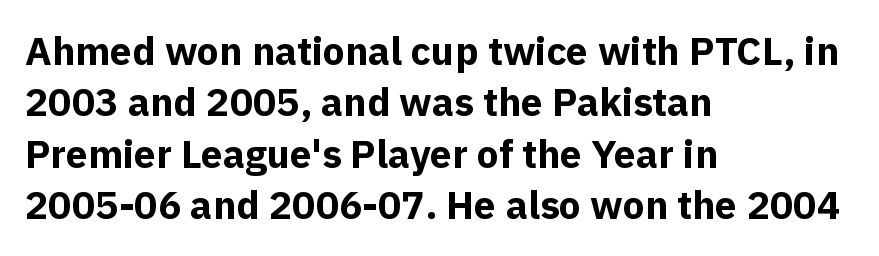
{"serif": "no", "italic": "no", "bold": "yes", "weight": "bold", "width": "normal", "x_height": "medium", "monospaced": "no", "underline": "no", "align": "left", "line_spacing": "normal", "line_spacing_ratio": 1.32, "letter_spacing": "normal", "letter_spacing_em": 0.0, "glyph_px": 39}
